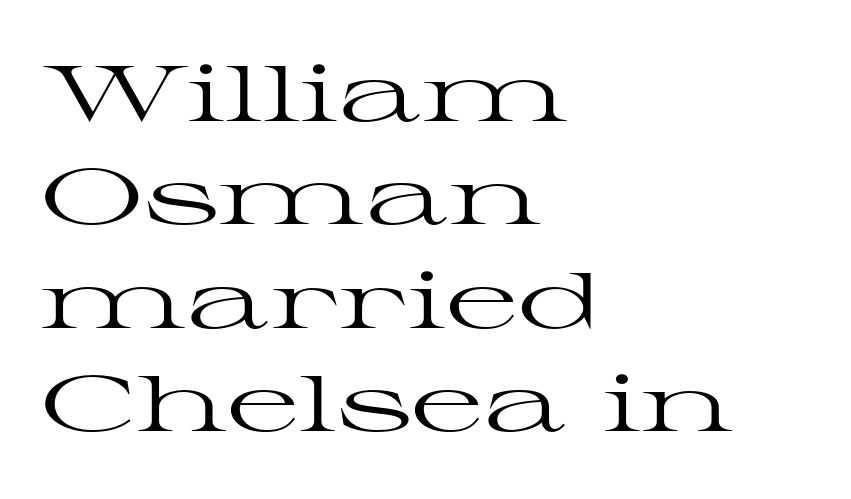
Q: Is the text bold? A: No.
Q: Is the text italic (slanted)? A: No, it is upright.
Q: Is the typeface a serif or a sans-serif typeface? A: Serif.
Q: Is the text underlined? A: No.
Q: How is the paragraph aligned? A: Left-aligned.
Q: Is the spacing between letters normal or unusually wide? A: Normal.
Q: Is the spacing between lines tight, normal or loose? A: Normal.
Q: Width (condensed, normal, or wide)? A: Wide.
Q: Stroke contrast? A: High.
Q: x-height? A: Medium.
Q: Monospaced? A: No.
